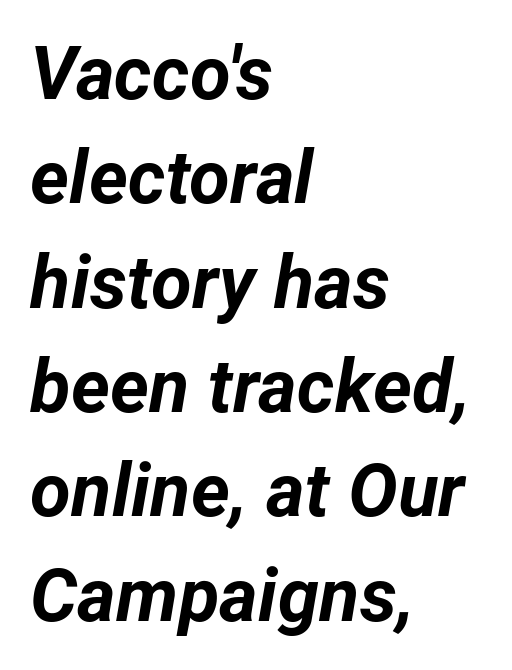
The image shows 74 px bold type, italic (leaning right); set left-aligned, normal line spacing (1.41x), normal letter spacing, not underlined; low stroke contrast and a medium x-height.
